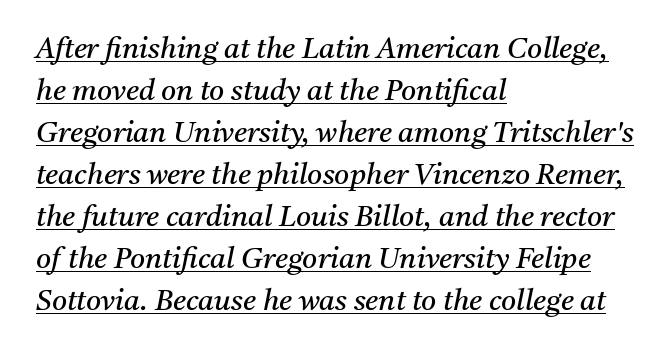
{"serif": "yes", "italic": "yes", "lean": "right", "slant_degrees": 11, "bold": "no", "weight": "regular", "width": "normal", "stroke_contrast": "medium", "x_height": "medium", "monospaced": "no", "underline": "yes", "align": "left", "line_spacing": "normal", "line_spacing_ratio": 1.45, "letter_spacing": "normal", "letter_spacing_em": 0.0, "glyph_px": 29}
